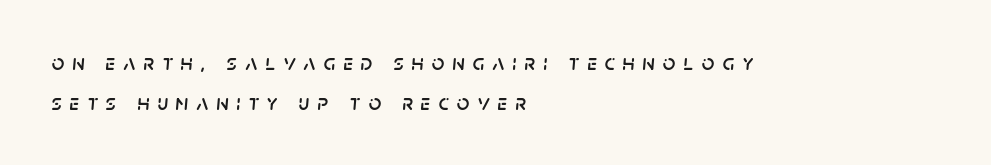
Q: Is the text italic (slanted)? A: Yes, it leans right by about 5 degrees.
Q: Is the text underlined? A: No.
Q: How is the paragraph aligned? A: Left-aligned.
Q: Is the spacing between letters normal or unusually wide? A: Unusually wide.
